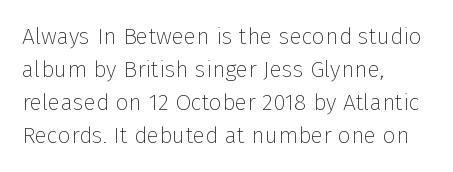
Q: Is the text bold? A: No.
Q: Is the text italic (slanted)? A: No, it is upright.
Q: Is the text underlined? A: No.
Q: How is the paragraph aligned? A: Left-aligned.
Q: Is the spacing between letters normal or unusually wide? A: Normal.
Q: Is the spacing between lines tight, normal or loose? A: Normal.
